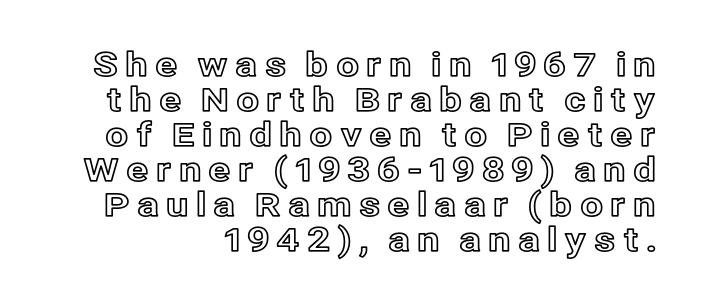
Reading down the column, the eye jumps only a short way to each next line. Underlining? Definitely not there. Honestly, the letter spacing is so wide it's the main thing you notice. Posture: upright roman. Is this a fixed-width face? No — the glyphs have proportional, varying widths.
